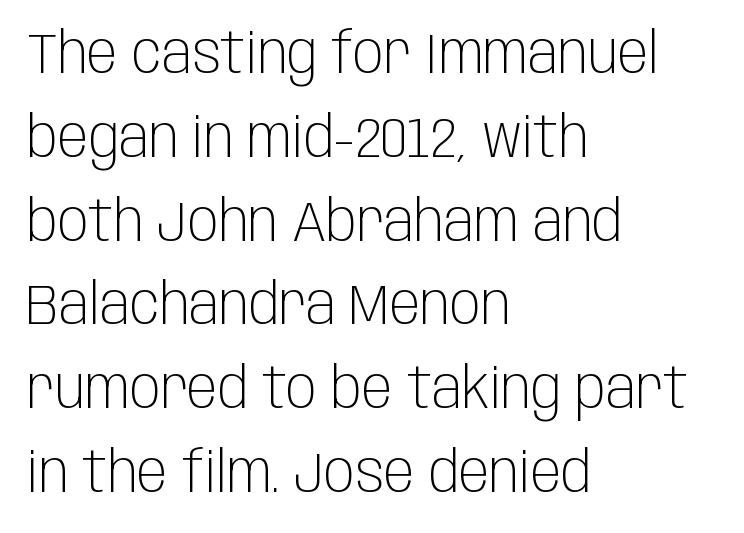
{"serif": "no", "italic": "no", "bold": "no", "weight": "light", "width": "condensed", "stroke_contrast": "low", "x_height": "large", "monospaced": "no", "underline": "no", "align": "left", "line_spacing": "normal", "line_spacing_ratio": 1.47, "letter_spacing": "normal", "letter_spacing_em": 0.0, "glyph_px": 57}
